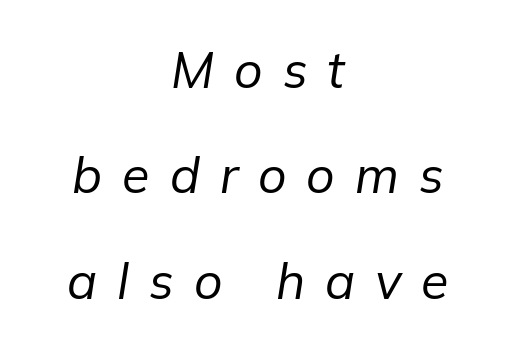
Q: Is the text bold? A: No.
Q: Is the text italic (slanted)? A: Yes, it leans right by about 9 degrees.
Q: Is the text underlined? A: No.
Q: How is the paragraph aligned? A: Centered.
Q: Is the spacing between letters normal or unusually wide? A: Unusually wide.
Q: Is the spacing between lines tight, normal or loose? A: Loose.
Q: Width (condensed, normal, or wide)? A: Normal.
Q: Stroke contrast? A: Low.
Q: x-height? A: Medium.
Q: Monospaced? A: No.
